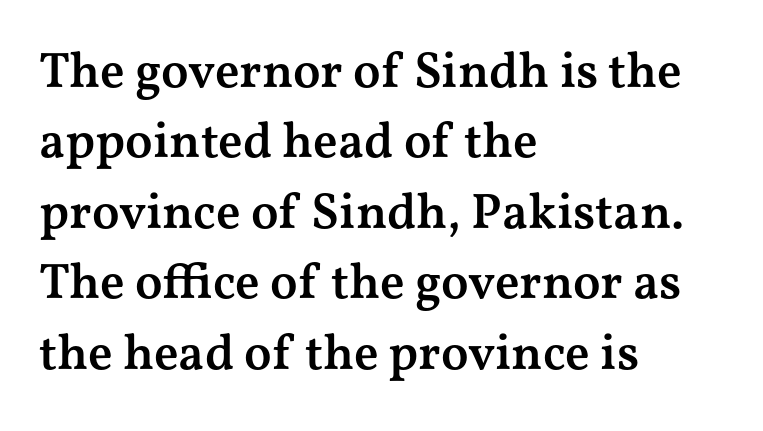
The image shows 50 px semibold, wide serif type, upright; set left-aligned, normal line spacing (1.41x), normal letter spacing, not underlined; medium stroke contrast and a medium x-height.
